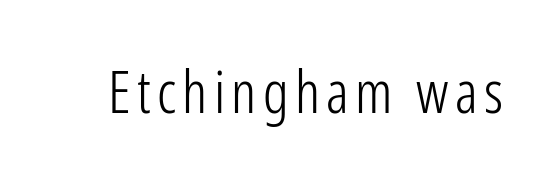
The image shows 58 px light, condensed sans-serif type, upright; set not underlined; low stroke contrast and a medium x-height.
